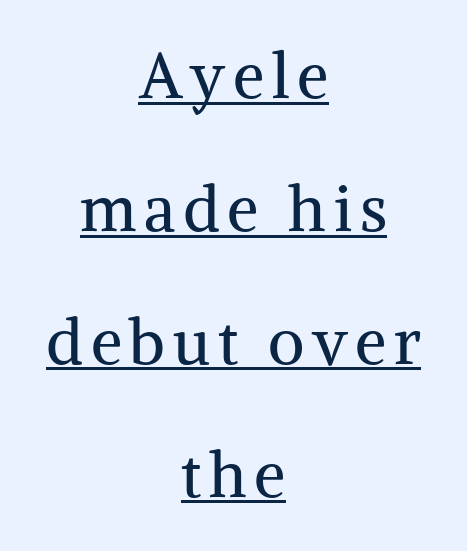
The image shows 63 px regular-weight serif type, upright; set centered, loose line spacing (2.11x), underlined; medium stroke contrast and a medium x-height.
